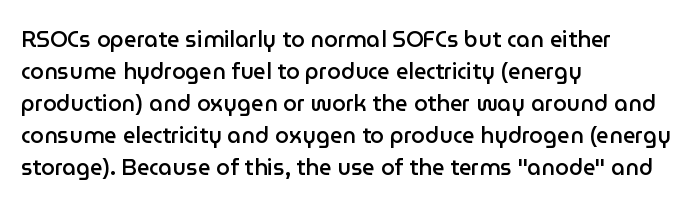
The image shows 22 px text type, upright; set left-aligned, normal line spacing (1.46x), normal letter spacing, not underlined.
